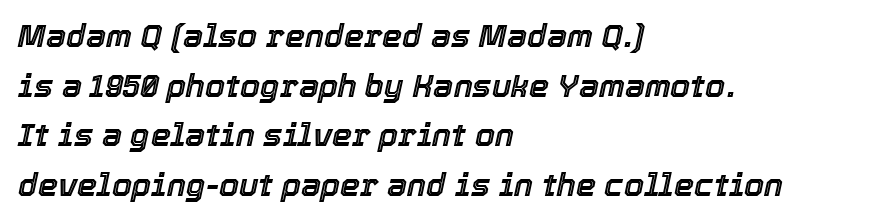
{"italic": "yes", "lean": "right", "slant_degrees": 12, "width": "normal", "x_height": "medium", "monospaced": "no", "underline": "no", "align": "left", "line_spacing": "normal", "line_spacing_ratio": 1.55, "letter_spacing": "normal", "letter_spacing_em": 0.0, "glyph_px": 32}
